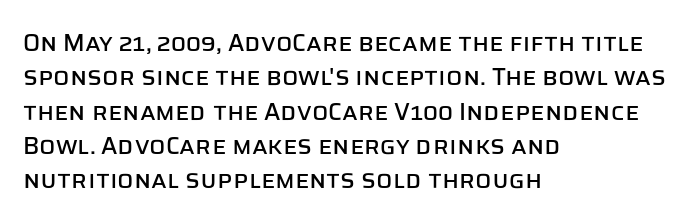
The rows are spaced the way most documents space them. Italic: no, the glyphs are upright roman. Reading down the block, your eye returns to a fixed left position each line. The words here are not underlined. Nothing unusual about the tracking: characters are spaced as the font intends.
